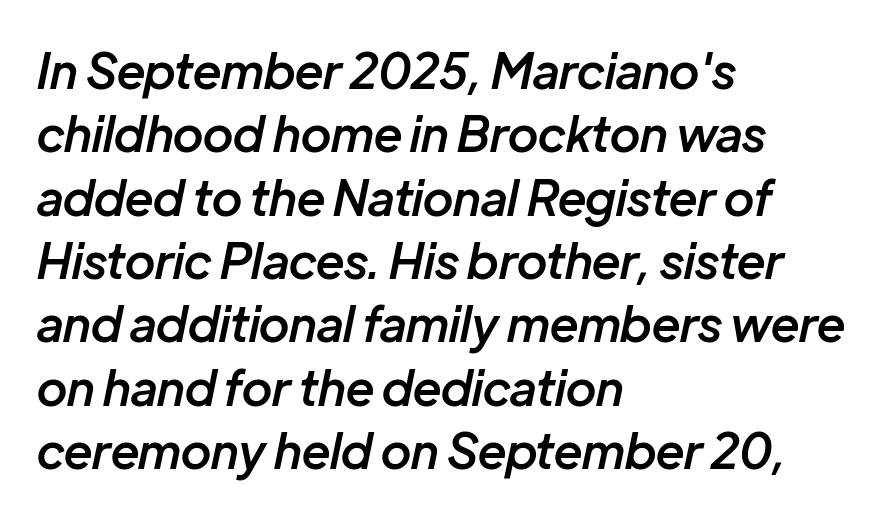
Q: Is the text bold? A: Semi-bold.
Q: Is the text italic (slanted)? A: Yes, it leans right by about 12 degrees.
Q: Is the text underlined? A: No.
Q: How is the paragraph aligned? A: Left-aligned.
Q: Is the spacing between letters normal or unusually wide? A: Normal.
Q: Is the spacing between lines tight, normal or loose? A: Normal.
Q: Width (condensed, normal, or wide)? A: Normal.
Q: Stroke contrast? A: Low.
Q: x-height? A: Medium.
Q: Monospaced? A: No.
